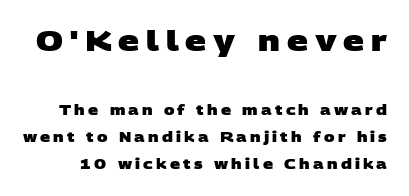
Q: Is the text bold? A: Yes.
Q: Is the typeface a serif or a sans-serif typeface? A: Sans-serif.
Q: Is the text underlined? A: No.
Q: Is the spacing between letters normal or unusually wide? A: Unusually wide.
Q: Is the spacing between lines tight, normal or loose? A: Loose.
Q: Which block of text is set in a larger size, the first (top) or the second (bottom)? A: The first (top) one.
Q: Width (condensed, normal, or wide)? A: Wide.
Q: Stroke contrast? A: Low.
Q: x-height? A: Large.
Q: Monospaced? A: No.
